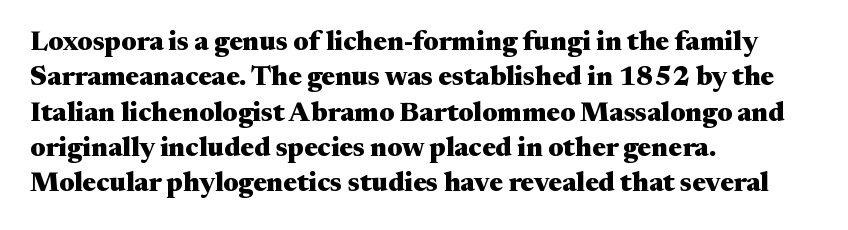
The image shows 27 px bold type, upright; set left-aligned, normal line spacing (1.31x), normal letter spacing, not underlined.
